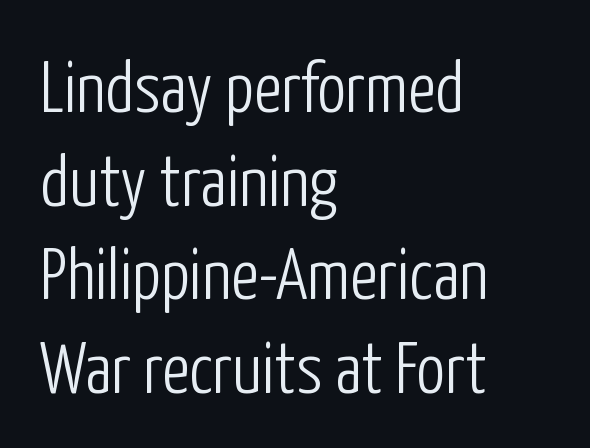
The image shows 72 px light, condensed sans-serif type, upright; set left-aligned, normal line spacing (1.3x), normal letter spacing, not underlined; low stroke contrast and a medium x-height.
